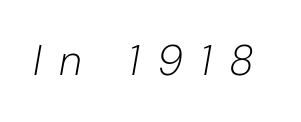
Q: Is the text bold? A: No.
Q: Is the text italic (slanted)? A: Yes, it leans right by about 10 degrees.
Q: Is the text underlined? A: No.
Q: Is the spacing between letters normal or unusually wide? A: Unusually wide.
Q: Width (condensed, normal, or wide)? A: Normal.
Q: Stroke contrast? A: Low.
Q: x-height? A: Medium.
Q: Monospaced? A: No.
